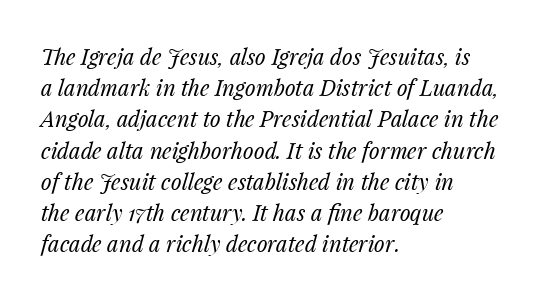
The image shows 22 px text type, italic (leaning right); set left-aligned, normal line spacing (1.42x), normal letter spacing, not underlined.
